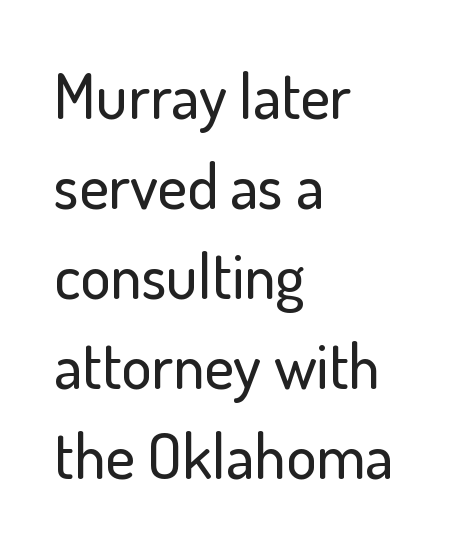
{"serif": "no", "italic": "no", "width": "normal", "stroke_contrast": "low", "x_height": "small", "monospaced": "no", "underline": "no", "align": "left", "line_spacing": "normal", "line_spacing_ratio": 1.43, "letter_spacing": "normal", "letter_spacing_em": 0.0, "glyph_px": 63}
